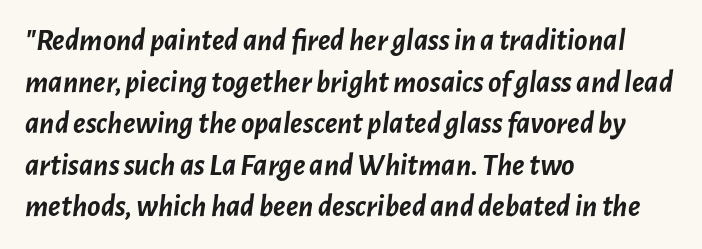
When letters slant like this, we call the style italic. The paragraph shown leans on its left margin. The horizontal fit of the characters is conventional and even. Regarding leading, the lines here are spaced in the standard way.
